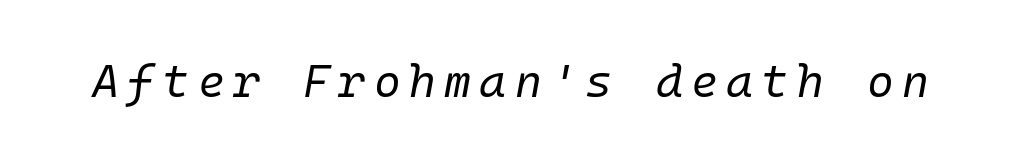
{"italic": "yes", "lean": "right", "slant_degrees": 10, "bold": "no", "weight": "regular", "width": "normal", "stroke_contrast": "low", "x_height": "medium", "underline": "no", "glyph_px": 46}
